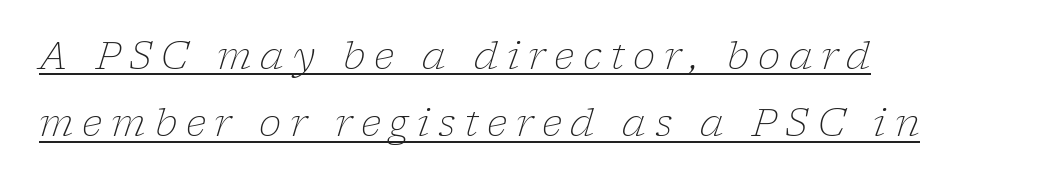
{"serif": "yes", "italic": "yes", "lean": "right", "slant_degrees": 17, "bold": "no", "weight": "light", "width": "normal", "stroke_contrast": "low", "x_height": "medium", "monospaced": "no", "underline": "yes", "align": "left", "line_spacing_ratio": 1.77, "letter_spacing": "wide", "letter_spacing_em": 0.23, "glyph_px": 38}
